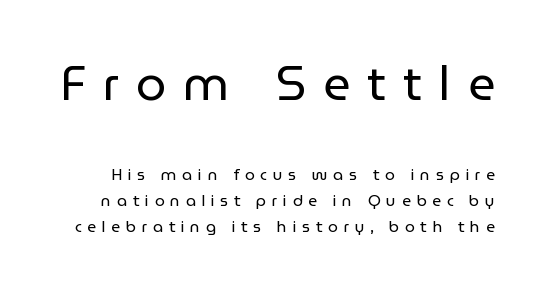
The image shows 48 px regular-weight sans-serif type, upright; set normal line spacing (1.62x), unusually wide letter spacing (+0.35 em), not underlined; the first (top) block is 3.0x larger; low stroke contrast and a medium x-height.
